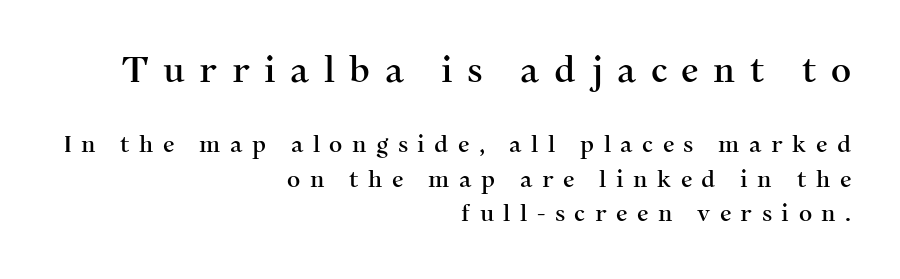
The image shows 35 px serif type, upright; set right-aligned, normal line spacing (1.51x), unusually wide letter spacing (+0.41 em), not underlined; the first (top) block is 1.52x larger; medium stroke contrast and a medium x-height.
